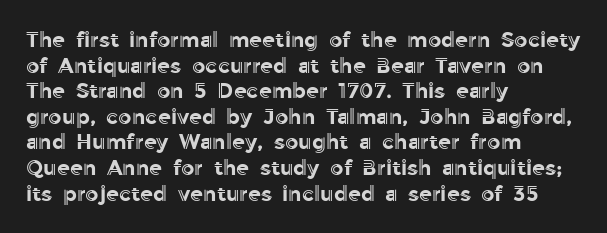
{"italic": "no", "underline": "no", "align": "left", "line_spacing_ratio": 1.22, "letter_spacing": "normal", "letter_spacing_em": 0.0, "glyph_px": 21}
